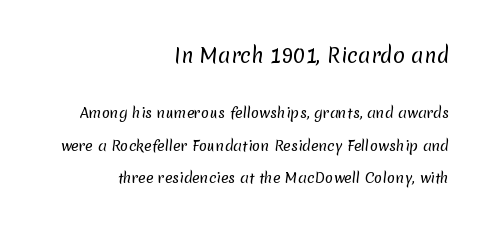
Q: Is the text bold? A: No.
Q: Is the text underlined? A: No.
Q: How is the paragraph aligned? A: Right-aligned.
Q: Is the spacing between letters normal or unusually wide? A: Normal.
Q: Is the spacing between lines tight, normal or loose? A: Loose.
Q: Which block of text is set in a larger size, the first (top) or the second (bottom)? A: The first (top) one.
